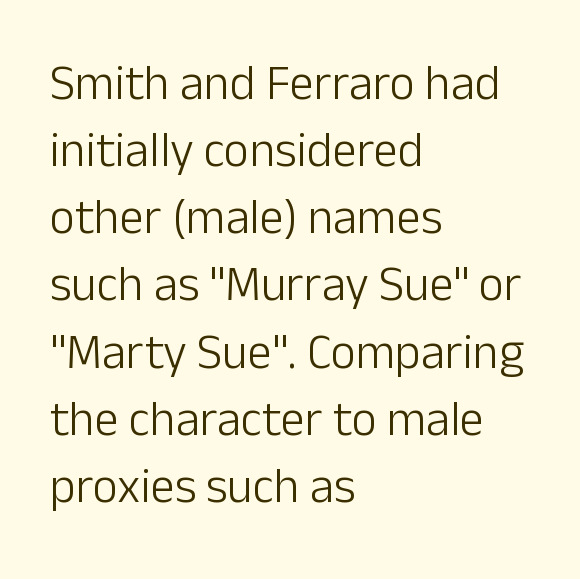
Q: Is the text bold? A: No.
Q: Is the text italic (slanted)? A: No, it is upright.
Q: Is the typeface a serif or a sans-serif typeface? A: Sans-serif.
Q: Is the text underlined? A: No.
Q: How is the paragraph aligned? A: Left-aligned.
Q: Is the spacing between letters normal or unusually wide? A: Normal.
Q: Is the spacing between lines tight, normal or loose? A: Normal.
Q: Width (condensed, normal, or wide)? A: Normal.
Q: Stroke contrast? A: Low.
Q: x-height? A: Medium.
Q: Monospaced? A: No.
